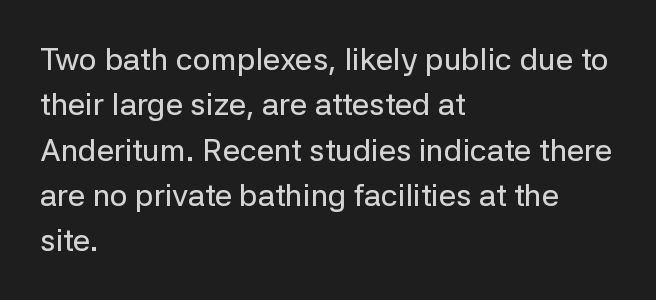
Classification — sans serif. In CSS terms this would be text-align: left. Nothing unusual about the tracking: characters are spaced as the font intends. Summary of vertical rhythm: regular, with standard interline spacing. The specimen omits any rule beneath the text block's lines. These lines were composed using upright roman letters.
